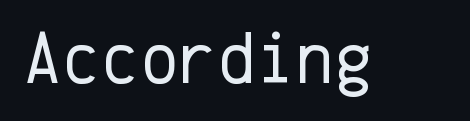
Q: Is the text bold? A: No.
Q: Is the text italic (slanted)? A: No, it is upright.
Q: Is the typeface a serif or a sans-serif typeface? A: Sans-serif.
Q: Is the text underlined? A: No.
Q: Is the spacing between letters normal or unusually wide? A: Normal.
Q: Width (condensed, normal, or wide)? A: Normal.
Q: Stroke contrast? A: Low.
Q: x-height? A: Medium.
Q: Monospaced? A: Yes.
